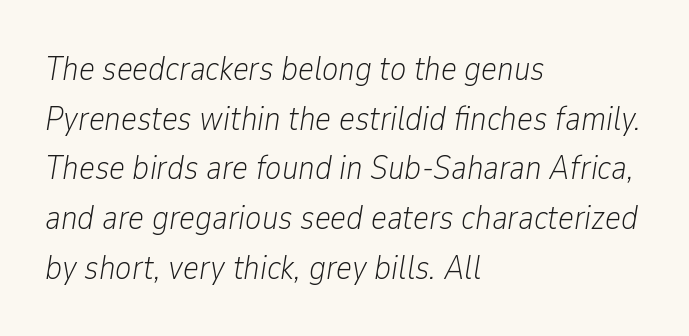
The image shows 34 px light, condensed type, italic (leaning right); set left-aligned, normal line spacing (1.46x), normal letter spacing, not underlined; low stroke contrast and a medium x-height.
